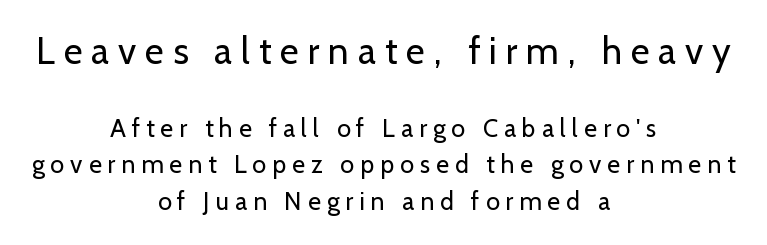
Q: Is the text bold? A: No.
Q: Is the text italic (slanted)? A: No, it is upright.
Q: Is the typeface a serif or a sans-serif typeface? A: Sans-serif.
Q: Is the text underlined? A: No.
Q: How is the paragraph aligned? A: Centered.
Q: Is the spacing between letters normal or unusually wide? A: Unusually wide.
Q: Is the spacing between lines tight, normal or loose? A: Normal.
Q: Which block of text is set in a larger size, the first (top) or the second (bottom)? A: The first (top) one.
Q: Width (condensed, normal, or wide)? A: Normal.
Q: Stroke contrast? A: Low.
Q: x-height? A: Medium.
Q: Monospaced? A: No.
